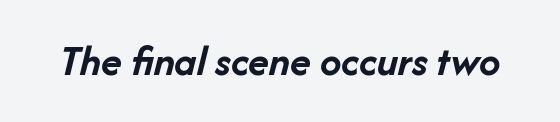
Posture: slanted. Descender tails drop into unmarked territory. Glyph-to-glyph distance matches everyday printed text. Looks like regular typesetting: each glyph gets only the width it needs. Stroke thickness is high; the sample reads as a true bold.
